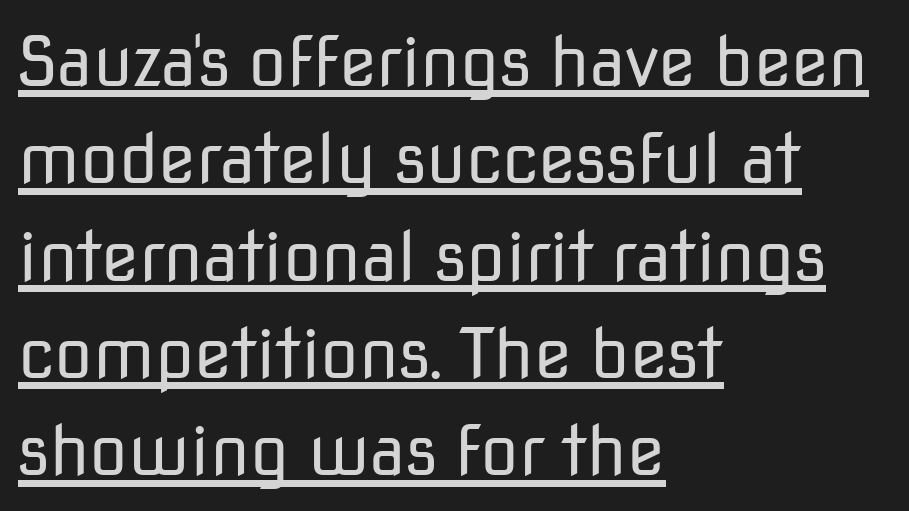
The image shows 69 px regular-weight sans-serif type, upright; set left-aligned, normal line spacing (1.41x), normal letter spacing, underlined; low stroke contrast and a medium x-height.
